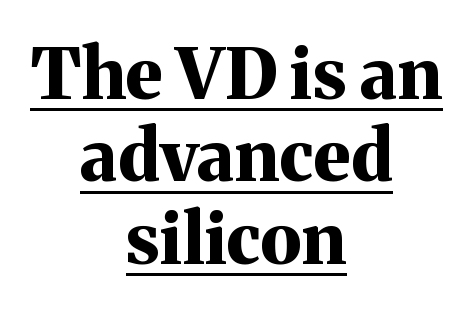
Q: Is the text bold? A: Yes.
Q: Is the text italic (slanted)? A: No, it is upright.
Q: Is the typeface a serif or a sans-serif typeface? A: Serif.
Q: Is the text underlined? A: Yes.
Q: How is the paragraph aligned? A: Centered.
Q: Is the spacing between letters normal or unusually wide? A: Normal.
Q: Width (condensed, normal, or wide)? A: Normal.
Q: Stroke contrast? A: Medium.
Q: x-height? A: Medium.
Q: Monospaced? A: No.
